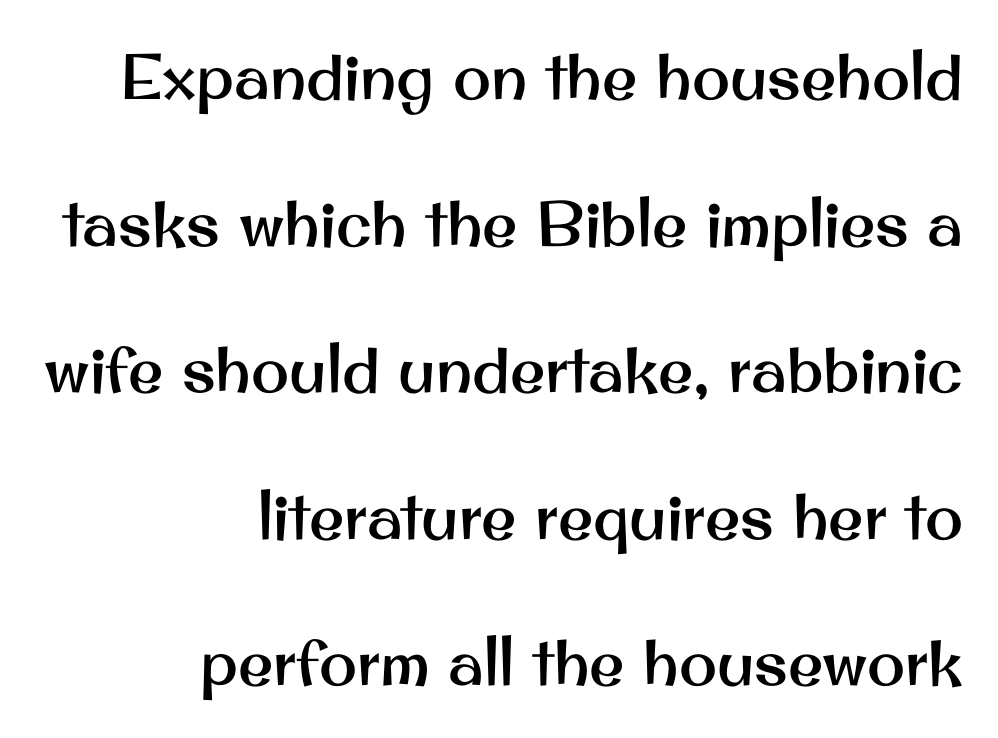
Q: Is the text italic (slanted)? A: No, it is upright.
Q: Is the typeface a serif or a sans-serif typeface? A: Sans-serif.
Q: Is the text underlined? A: No.
Q: How is the paragraph aligned? A: Right-aligned.
Q: Is the spacing between letters normal or unusually wide? A: Normal.
Q: Is the spacing between lines tight, normal or loose? A: Loose.
Q: Width (condensed, normal, or wide)? A: Normal.
Q: Stroke contrast? A: Medium.
Q: x-height? A: Small.
Q: Monospaced? A: No.
